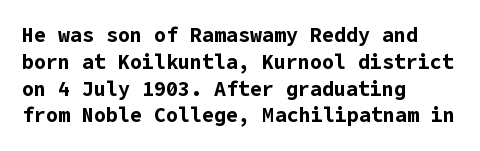
The image shows 20 px bold type, upright; set left-aligned, normal line spacing (1.34x), normal letter spacing, not underlined.
